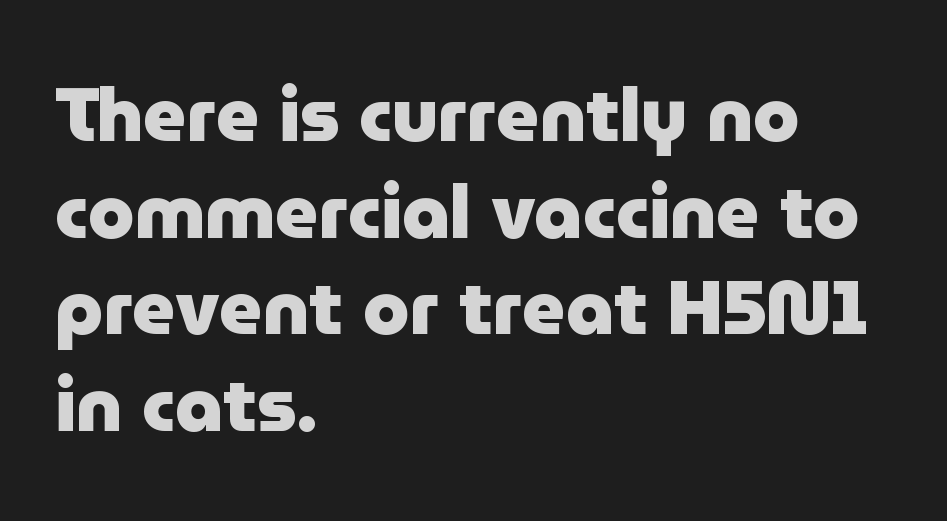
Q: Is the text bold? A: Yes.
Q: Is the text italic (slanted)? A: No, it is upright.
Q: Is the typeface a serif or a sans-serif typeface? A: Sans-serif.
Q: Is the text underlined? A: No.
Q: How is the paragraph aligned? A: Left-aligned.
Q: Is the spacing between letters normal or unusually wide? A: Normal.
Q: Is the spacing between lines tight, normal or loose? A: Normal.
Q: Width (condensed, normal, or wide)? A: Normal.
Q: Stroke contrast? A: Low.
Q: x-height? A: Medium.
Q: Monospaced? A: No.
